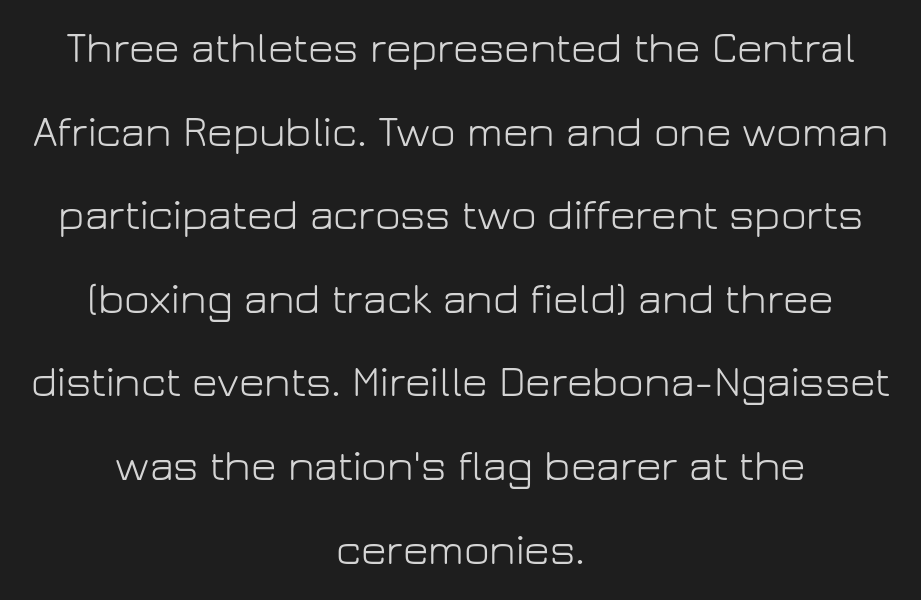
{"serif": "no", "italic": "no", "bold": "no", "weight": "light", "width": "normal", "stroke_contrast": "low", "x_height": "medium", "monospaced": "no", "underline": "no", "align": "center", "line_spacing": "loose", "line_spacing_ratio": 1.9, "letter_spacing": "normal", "letter_spacing_em": 0.0, "glyph_px": 44}
